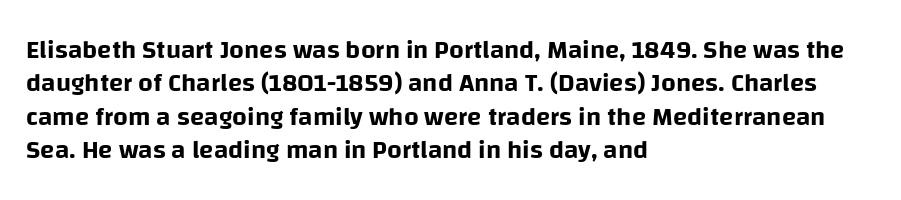
{"italic": "no", "underline": "no", "align": "left", "line_spacing": "normal", "line_spacing_ratio": 1.28, "letter_spacing": "normal", "letter_spacing_em": 0.0, "glyph_px": 26}
